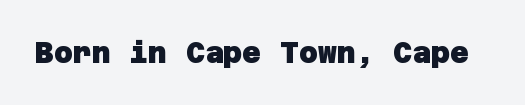
{"serif": "no", "bold": "yes", "weight": "heavy", "width": "normal", "stroke_contrast": "low", "x_height": "large", "underline": "no", "letter_spacing": "normal", "letter_spacing_em": 0.0, "glyph_px": 29}
